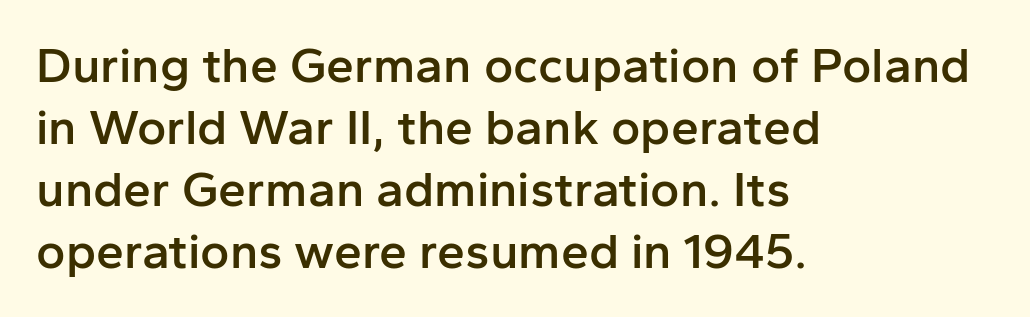
{"serif": "no", "italic": "no", "bold": "semi", "weight": "semibold", "width": "normal", "stroke_contrast": "low", "x_height": "medium", "monospaced": "no", "underline": "no", "align": "left", "line_spacing_ratio": 1.24, "letter_spacing": "normal", "letter_spacing_em": 0.0, "glyph_px": 50}
